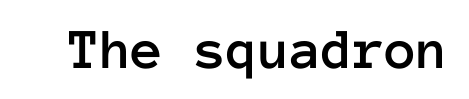
{"italic": "no", "width": "normal", "stroke_contrast": "low", "x_height": "medium", "monospaced": "yes", "underline": "no", "letter_spacing": "normal", "letter_spacing_em": 0.0, "glyph_px": 58}
